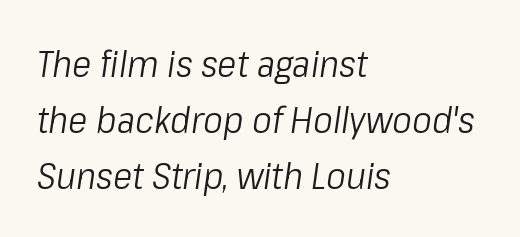
Quick note: underline off. Do the characters align in a grid? No, the font is proportional. The typography opts for an oblique posture over an upright one. Interline gaps are of average width in this sample. Is the stroke heavy? The answer is a plain regular-or-lighter. Leftover space on each line is placed entirely after the last word.
